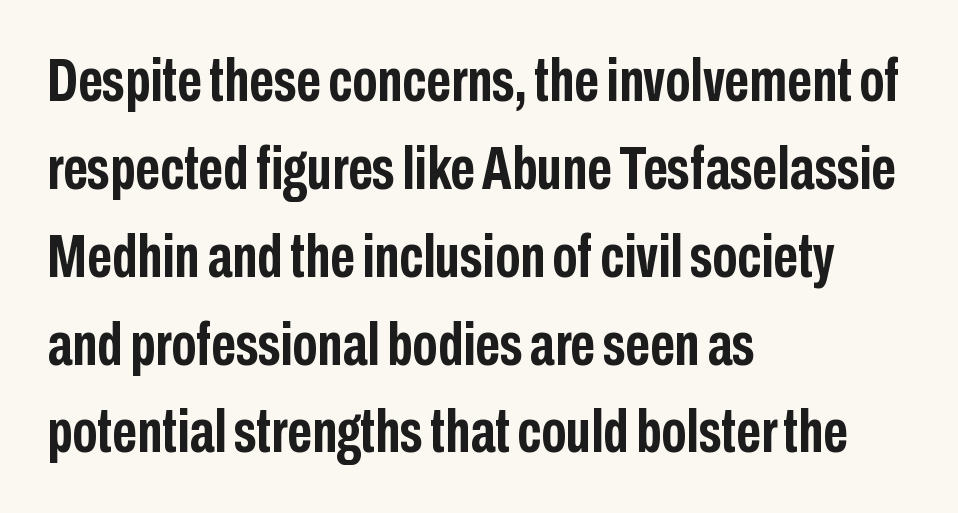
Evenly set lines give the paragraph a standard silhouette. Designer's note — italics off, roman on. The passage is arranged the way most books set body copy — flush left. A typesetter would call this proportional, since set widths differ per character. The letters carry no serifs — their stems end cleanly without finishing strokes.
